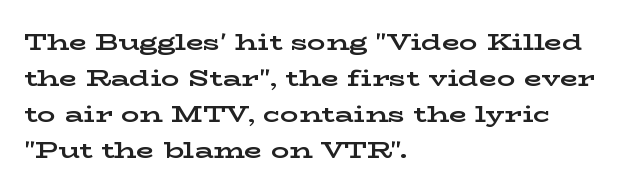
{"italic": "no", "bold": "yes", "underline": "no", "align": "left", "line_spacing": "normal", "line_spacing_ratio": 1.57, "letter_spacing": "normal", "letter_spacing_em": 0.0, "glyph_px": 23}
